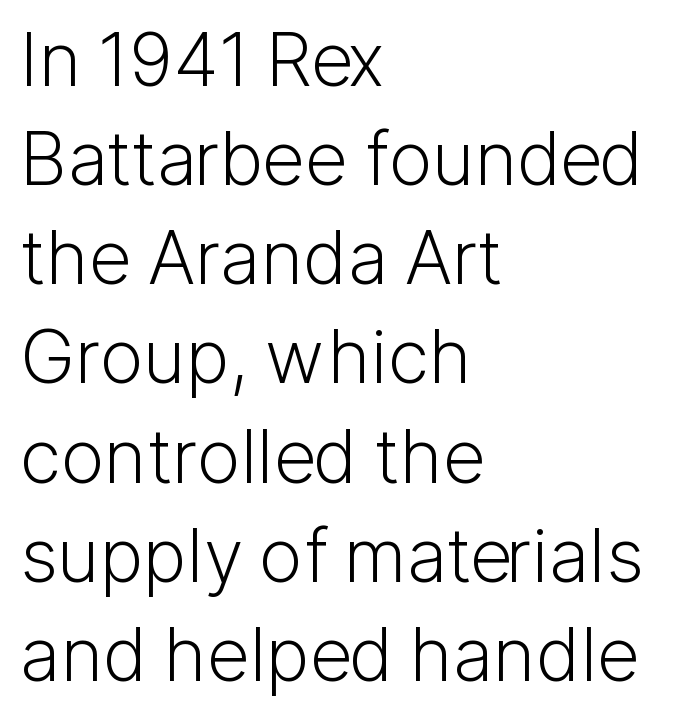
Beneath every word, the page is bare. The rendering anchors every line to the left-hand side. How would I describe the line gaps? Plain and ordinary. In terms of letterspacing, this is plain default setting. A typesetter would mark this as roman, not italic. The face used here is proportionally spaced, like ordinary book or web type.
